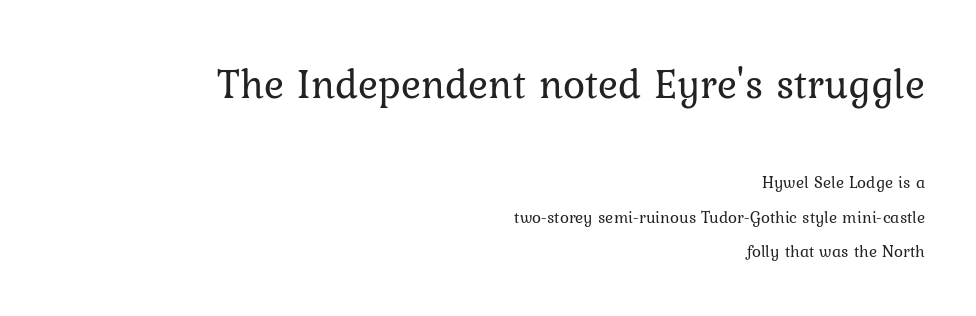
The image shows 42 px regular-weight type, upright; set right-aligned, loose line spacing (2.02x), normal letter spacing, not underlined; the first (top) block is 2.47x larger; low stroke contrast and a medium x-height.
